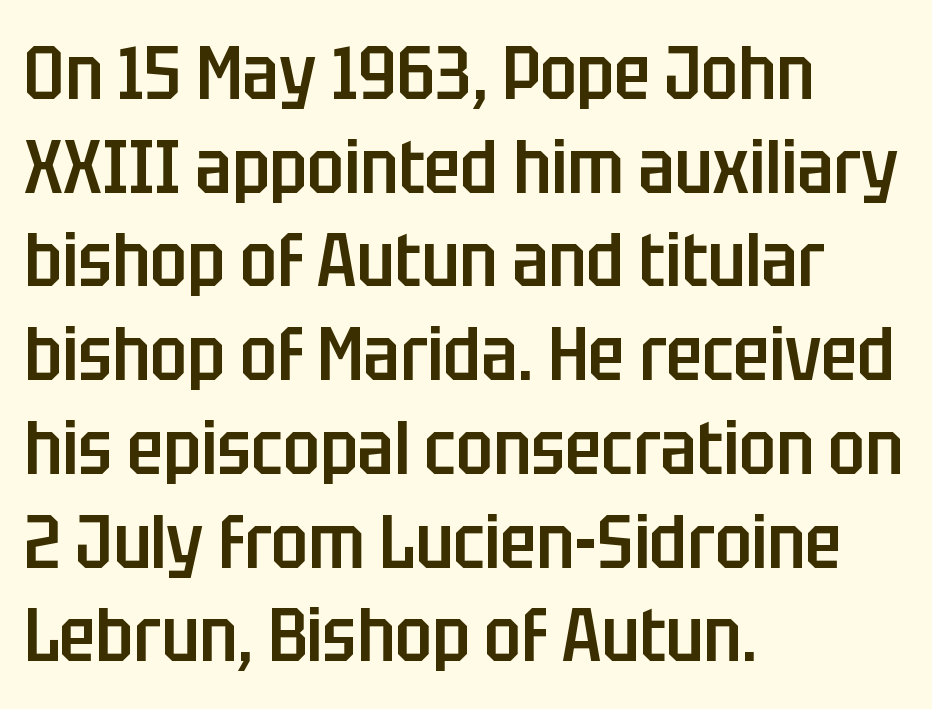
The image shows 75 px semibold, condensed sans-serif type, upright; set left-aligned, normal line spacing (1.25x), normal letter spacing, not underlined; low stroke contrast and a large x-height.
